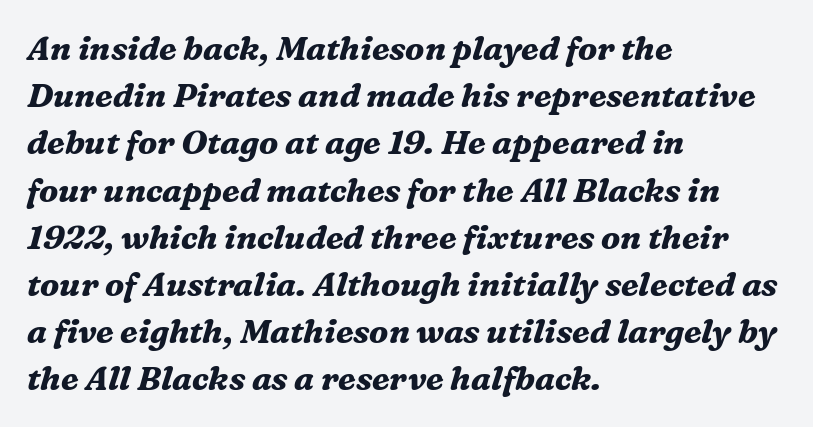
{"serif": "yes", "italic": "yes", "lean": "right", "slant_degrees": 16, "bold": "yes", "weight": "bold", "width": "normal", "stroke_contrast": "medium", "x_height": "medium", "monospaced": "no", "underline": "no", "align": "left", "line_spacing": "normal", "line_spacing_ratio": 1.43, "letter_spacing": "normal", "letter_spacing_em": 0.0, "glyph_px": 33}
